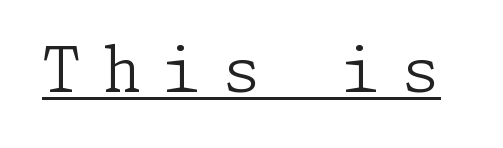
The image shows 63 px light serif type, upright; set unusually wide letter spacing (+0.33 em), underlined; low stroke contrast and a medium x-height.
